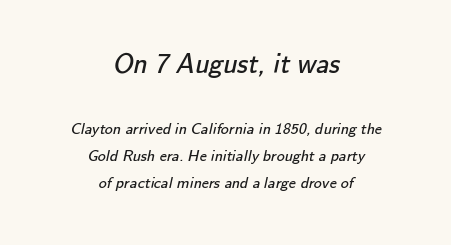
{"serif": "no", "bold": "no", "weight": "regular", "width": "normal", "stroke_contrast": "low", "x_height": "small", "monospaced": "no", "underline": "no", "align": "center", "line_spacing": "normal", "line_spacing_ratio": 1.7, "letter_spacing": "normal", "letter_spacing_em": 0.0, "larger_block": "first", "size_ratio": 1.75, "glyph_px": 28}
